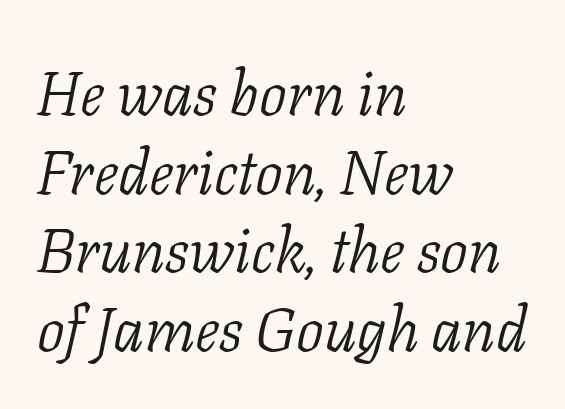
The image shows 62 px light serif type, italic (leaning right); set left-aligned, normal line spacing (1.27x), normal letter spacing, not underlined; low stroke contrast and a medium x-height.
